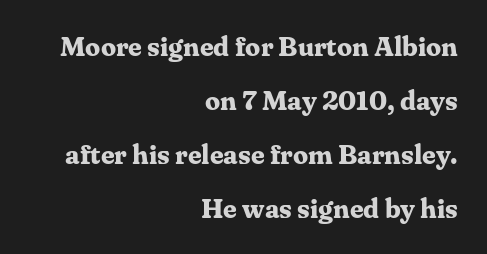
Look at the tracking — it's just the regular setting, nothing added. Posture: upright roman. Leftover space on each line is placed entirely before the opening word. You could fit nearly another row in the gap between these rows. Beneath every word, the page is bare. What weight is shown? A full bold with thick strokes.
